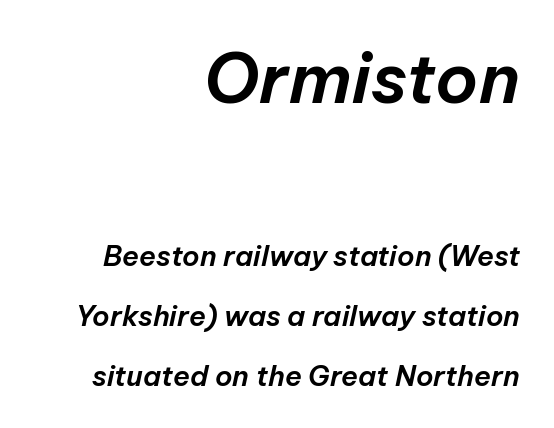
The image shows 69 px text type, italic (leaning right); set right-aligned, loose line spacing (2.15x), normal letter spacing, not underlined; the first (top) block is 2.46x larger; low stroke contrast and a medium x-height.
